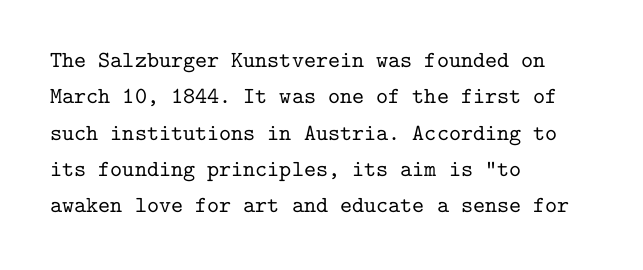
Style check: upright. Honestly, the letter spacing is just normal — you wouldn't notice it. Short and long lines alike share a common starting point at left. Any mark beneath the type? The region is blank. Interline gaps are of average width in this sample.
